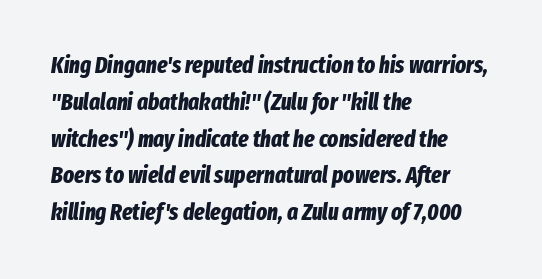
Q: Is the text bold? A: Yes.
Q: Is the text italic (slanted)? A: Yes, it leans right by about 8 degrees.
Q: Is the text underlined? A: No.
Q: How is the paragraph aligned? A: Left-aligned.
Q: Is the spacing between letters normal or unusually wide? A: Normal.
Q: Is the spacing between lines tight, normal or loose? A: Normal.
